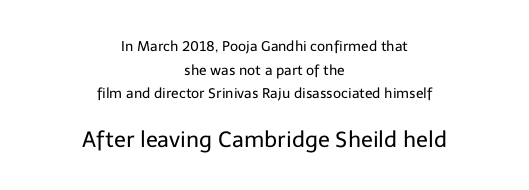
{"italic": "no", "bold": "no", "underline": "no", "align": "center", "line_spacing": "normal", "line_spacing_ratio": 1.69, "letter_spacing": "normal", "letter_spacing_em": 0.0, "larger_block": "second", "size_ratio": 1.57, "glyph_px": 22}
